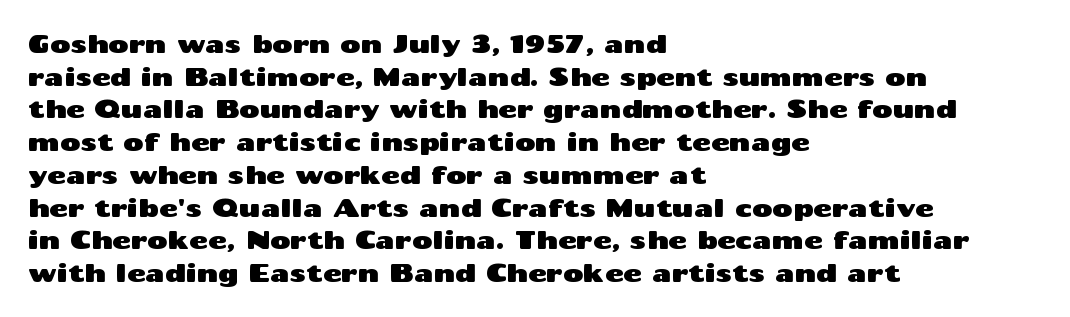
Q: Is the text italic (slanted)? A: No, it is upright.
Q: Is the text underlined? A: No.
Q: How is the paragraph aligned? A: Left-aligned.
Q: Is the spacing between letters normal or unusually wide? A: Normal.
Q: Is the spacing between lines tight, normal or loose? A: Normal.
